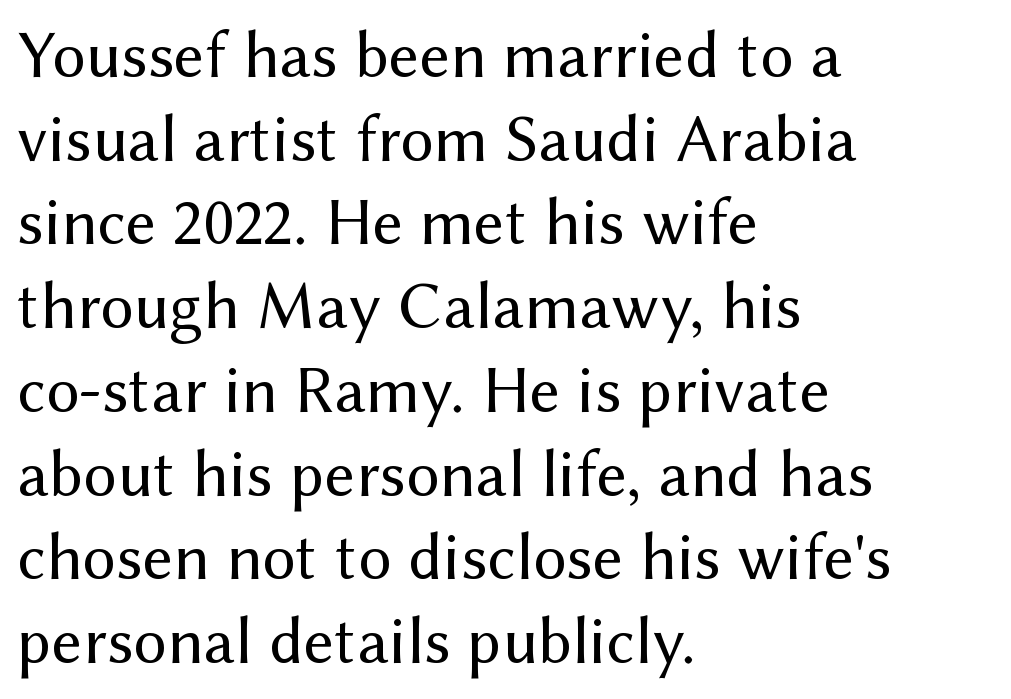
Q: Is the text bold? A: No.
Q: Is the text italic (slanted)? A: No, it is upright.
Q: Is the typeface a serif or a sans-serif typeface? A: Sans-serif.
Q: Is the text underlined? A: No.
Q: How is the paragraph aligned? A: Left-aligned.
Q: Is the spacing between letters normal or unusually wide? A: Normal.
Q: Is the spacing between lines tight, normal or loose? A: Normal.
Q: Width (condensed, normal, or wide)? A: Normal.
Q: Stroke contrast? A: Medium.
Q: x-height? A: Medium.
Q: Monospaced? A: No.
